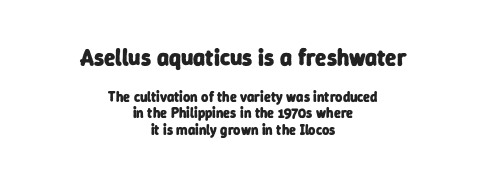
The image shows 23 px bold type; set centered, line spacing 1.19x, normal letter spacing, not underlined; the first (top) block is 1.64x larger.
